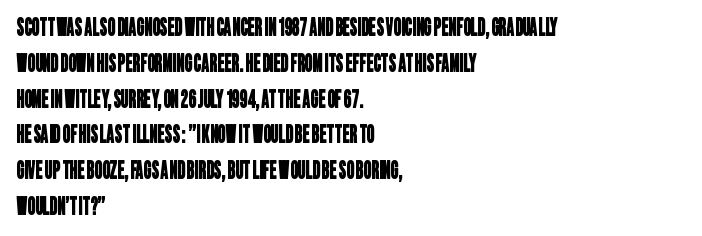
The image shows 24 px text type; set left-aligned, normal line spacing (1.49x), normal letter spacing, not underlined.
